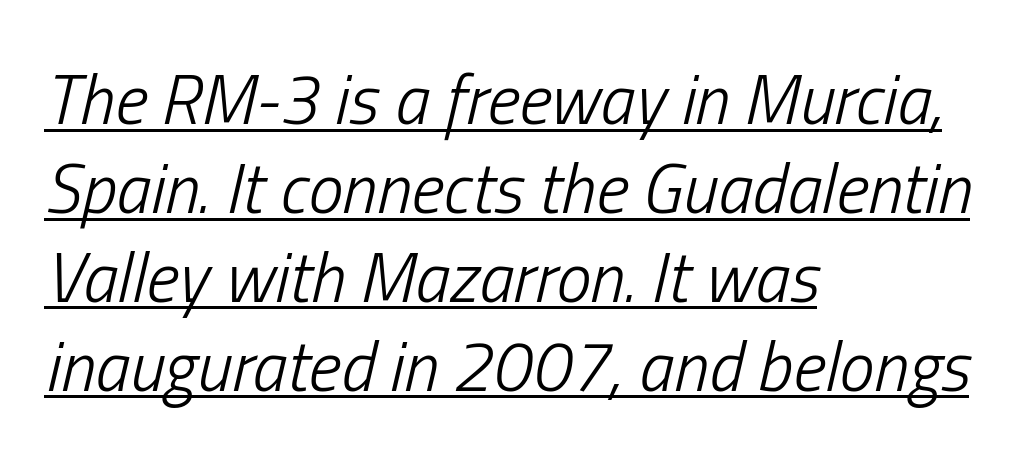
Spacing verdict: proportional, widths tailored to each character. The passage shown has conventional tracking throughout. In designer terms, the underline attribute is active on this setting. The strokes are not fattened; the text isn't bold.
